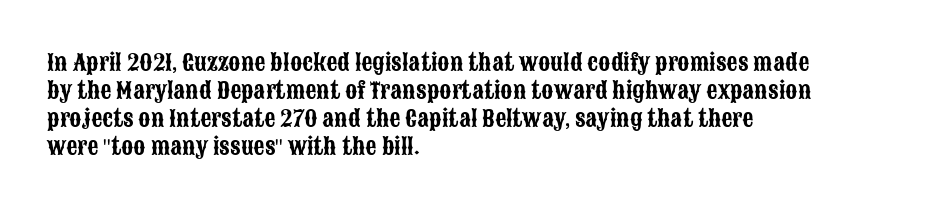
The image shows 22 px text type, upright; set left-aligned, normal line spacing (1.28x), normal letter spacing, not underlined.
